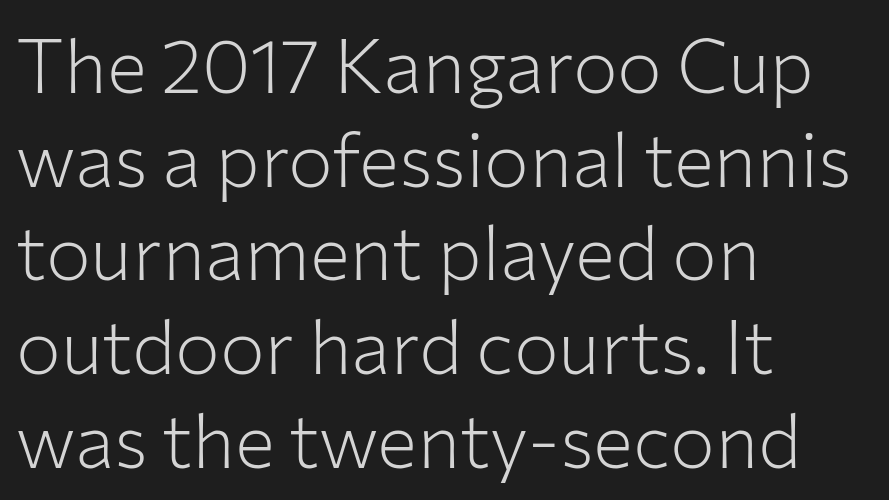
Grotesque or geometric, the face here clearly has no serifs. Is the stroke heavy? The answer is a plain regular-or-lighter. Glance below the letters and you will spot only blank space. Is the letter spacing exaggerated? No — it looks like the ordinary default. Students, observe: this is what conventionally led text looks like. The axis of the letterforms is exactly vertical.
